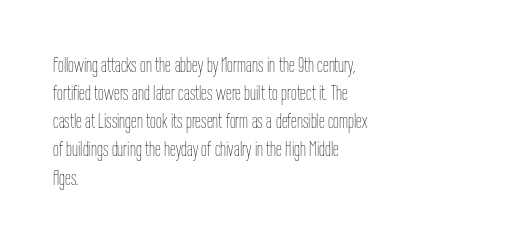
Q: Is the text bold? A: No.
Q: Is the text italic (slanted)? A: No, it is upright.
Q: Is the text underlined? A: No.
Q: How is the paragraph aligned? A: Left-aligned.
Q: Is the spacing between letters normal or unusually wide? A: Normal.
Q: Is the spacing between lines tight, normal or loose? A: Normal.
